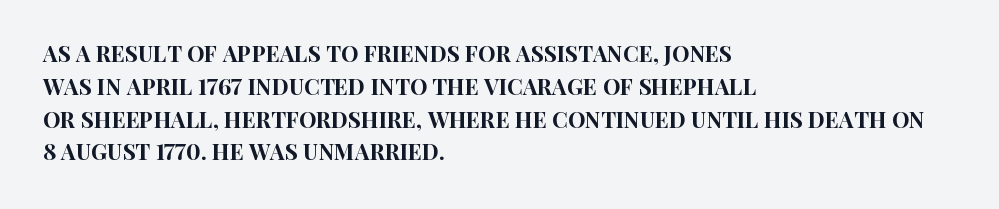
Q: Is the text italic (slanted)? A: No, it is upright.
Q: Is the text underlined? A: No.
Q: How is the paragraph aligned? A: Left-aligned.
Q: Is the spacing between letters normal or unusually wide? A: Normal.
Q: Is the spacing between lines tight, normal or loose? A: Normal.
